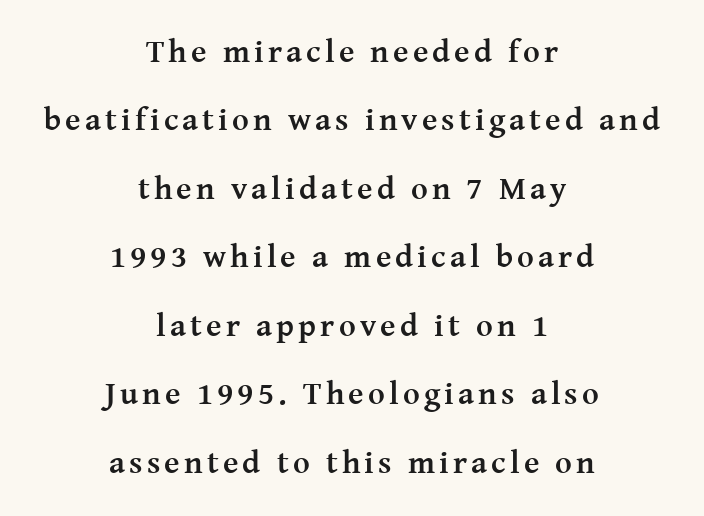
{"serif": "yes", "italic": "no", "bold": "yes", "weight": "semibold", "width": "normal", "stroke_contrast": "medium", "x_height": "medium", "monospaced": "no", "underline": "no", "align": "center", "line_spacing": "loose", "line_spacing_ratio": 2.14, "glyph_px": 32}
